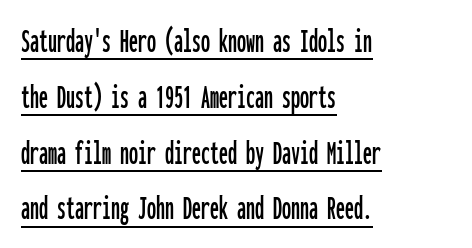
The image shows 36 px condensed sans-serif type, upright, monospaced; set left-aligned, normal line spacing (1.55x), normal letter spacing, underlined; low stroke contrast and a medium x-height.
